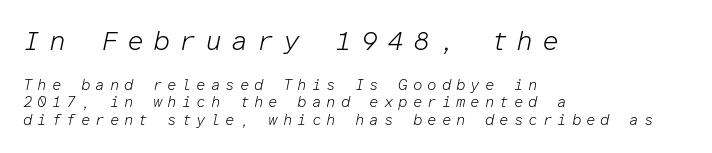
The image shows 27 px text type, italic (leaning right); set left-aligned, tight line spacing (1.14x), unusually wide letter spacing (+0.33 em), not underlined; the first (top) block is 1.8x larger.
